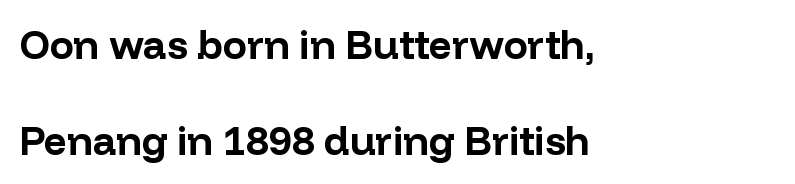
{"serif": "no", "italic": "no", "bold": "yes", "weight": "bold", "width": "normal", "stroke_contrast": "low", "x_height": "medium", "monospaced": "no", "underline": "no", "align": "left", "line_spacing": "loose", "line_spacing_ratio": 2.4, "letter_spacing": "normal", "letter_spacing_em": 0.0, "glyph_px": 40}
